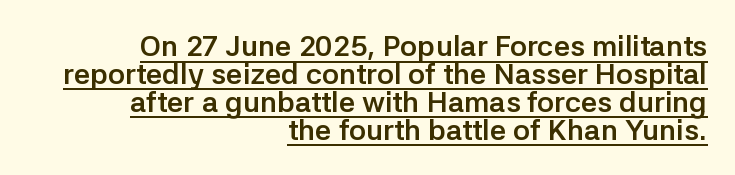
Each word holds together tightly as a unit, with standard inter-letter gaps. Is the block centered? No — it sits flush against the right margin. Somebody hit Ctrl+U on this one — the words are underlined. Each letter keeps its own natural width here, so spacing adapts to shape.
